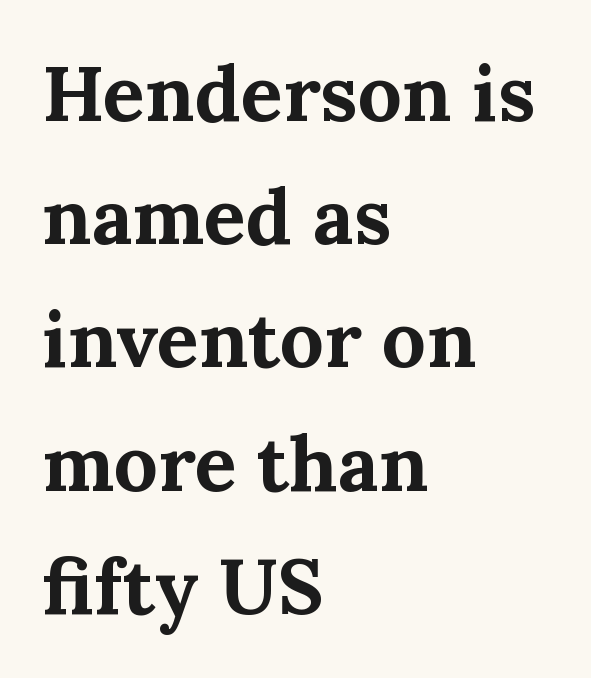
Q: Is the text bold? A: Yes.
Q: Is the text italic (slanted)? A: No, it is upright.
Q: Is the typeface a serif or a sans-serif typeface? A: Serif.
Q: Is the text underlined? A: No.
Q: How is the paragraph aligned? A: Left-aligned.
Q: Is the spacing between letters normal or unusually wide? A: Normal.
Q: Is the spacing between lines tight, normal or loose? A: Normal.
Q: Width (condensed, normal, or wide)? A: Normal.
Q: Stroke contrast? A: Medium.
Q: x-height? A: Medium.
Q: Monospaced? A: No.
